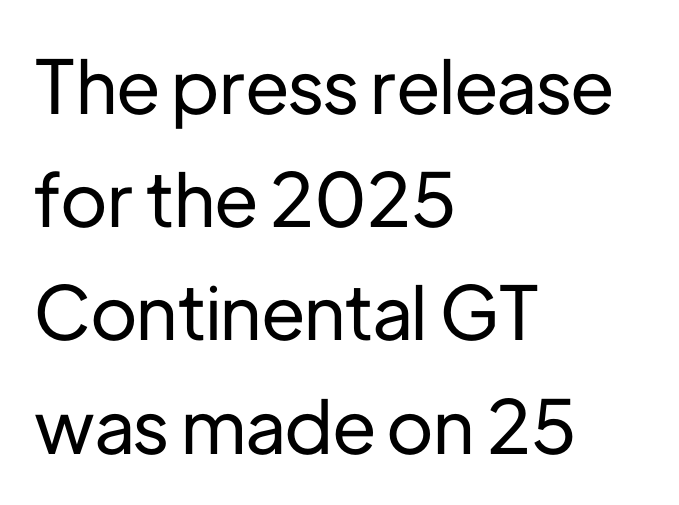
Nope, no serifs anywhere on these letters. You could not count columns in this text — the font is proportionally spaced. Bare-footed words on every line. Glyph-to-glyph distance matches everyday printed text.
